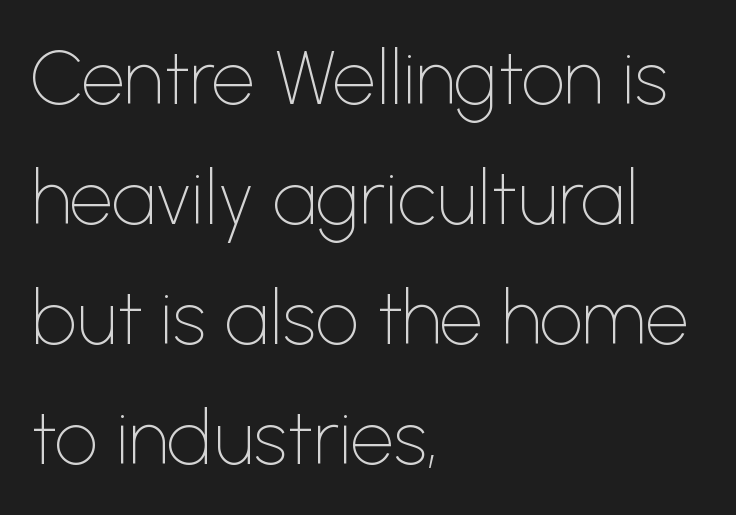
Q: Is the text bold? A: No.
Q: Is the text italic (slanted)? A: No, it is upright.
Q: Is the typeface a serif or a sans-serif typeface? A: Sans-serif.
Q: Is the text underlined? A: No.
Q: How is the paragraph aligned? A: Left-aligned.
Q: Is the spacing between letters normal or unusually wide? A: Normal.
Q: Is the spacing between lines tight, normal or loose? A: Normal.
Q: Width (condensed, normal, or wide)? A: Normal.
Q: Stroke contrast? A: Low.
Q: x-height? A: Medium.
Q: Monospaced? A: No.
